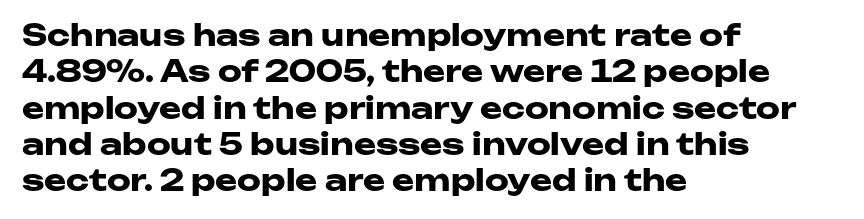
{"serif": "no", "italic": "no", "bold": "yes", "weight": "heavy", "width": "wide", "stroke_contrast": "low", "x_height": "medium", "monospaced": "no", "underline": "no", "align": "left", "line_spacing_ratio": 1.21, "letter_spacing": "normal", "letter_spacing_em": 0.0, "glyph_px": 30}
